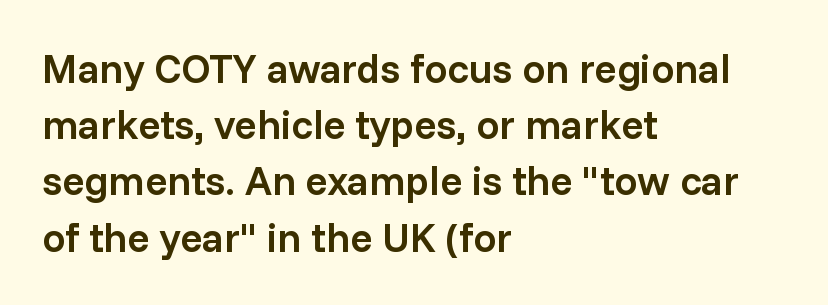
The image shows 41 px semibold sans-serif type, upright; set left-aligned, normal line spacing (1.37x), normal letter spacing, not underlined; low stroke contrast and a medium x-height.
